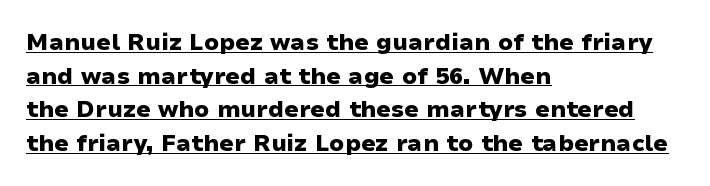
The image shows 23 px bold type, upright; set left-aligned, normal line spacing (1.46x), normal letter spacing, underlined.
